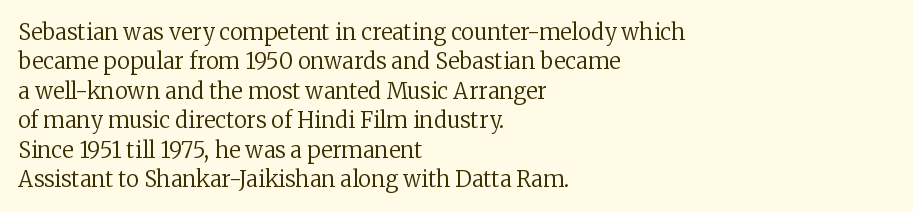
{"italic": "no", "bold": "no", "underline": "no", "align": "left", "line_spacing": "normal", "line_spacing_ratio": 1.34, "letter_spacing": "normal", "letter_spacing_em": 0.0, "glyph_px": 22}
